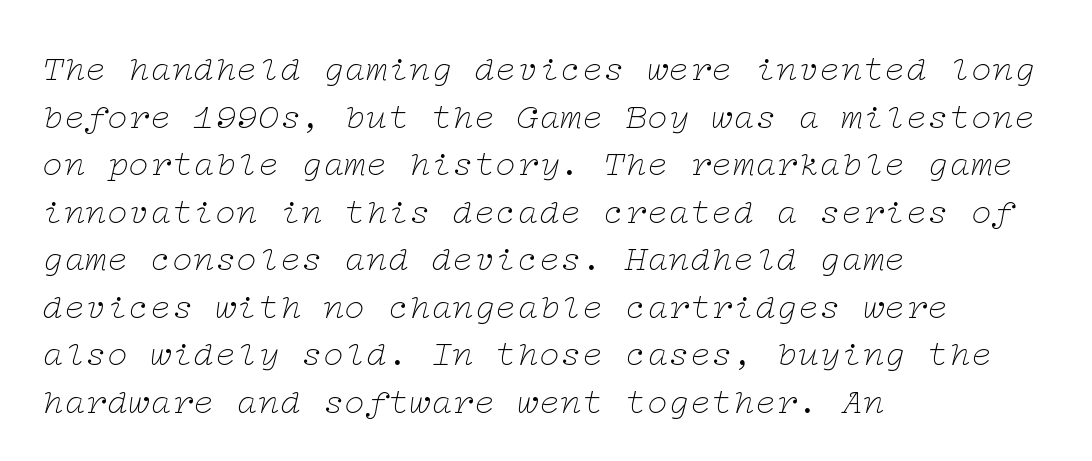
{"serif": "yes", "italic": "yes", "lean": "right", "slant_degrees": 12, "bold": "no", "weight": "thin", "width": "wide", "stroke_contrast": "low", "x_height": "medium", "underline": "no", "align": "left", "line_spacing": "normal", "line_spacing_ratio": 1.32, "letter_spacing": "normal", "letter_spacing_em": 0.0, "glyph_px": 36}
